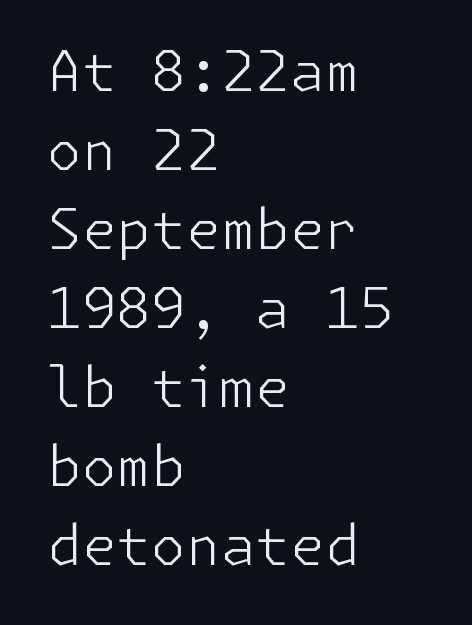
Is the stroke heavy? The answer is a plain regular-or-lighter. Letters rest on an invisible, unmarked baseline. Are there feet on the stems? There aren't — it's a sans. Each word holds together tightly as a unit, with standard inter-letter gaps. Compared with typical paragraphs, the rows here are spaced about the same.
